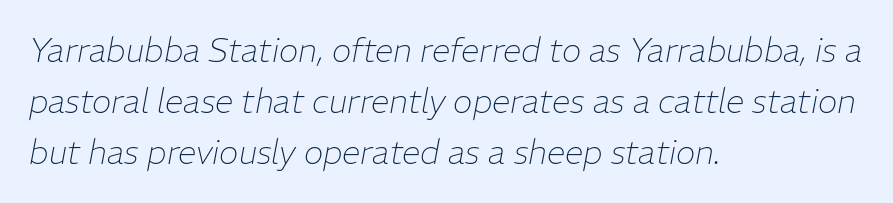
Students, note that the glyphs here touch the page at normal intervals. The strip under each line holds only bare page. This is oblique type, the kind used for emphasis or titles. A classic flush-left, rag-right setting is used for this passage. The strokes are not fattened; the text isn't bold.
